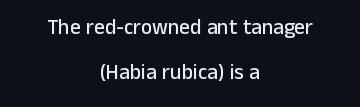
{"italic": "no", "underline": "no", "align": "center", "line_spacing": "loose", "line_spacing_ratio": 2.12, "letter_spacing": "normal", "letter_spacing_em": 0.0, "glyph_px": 21}
